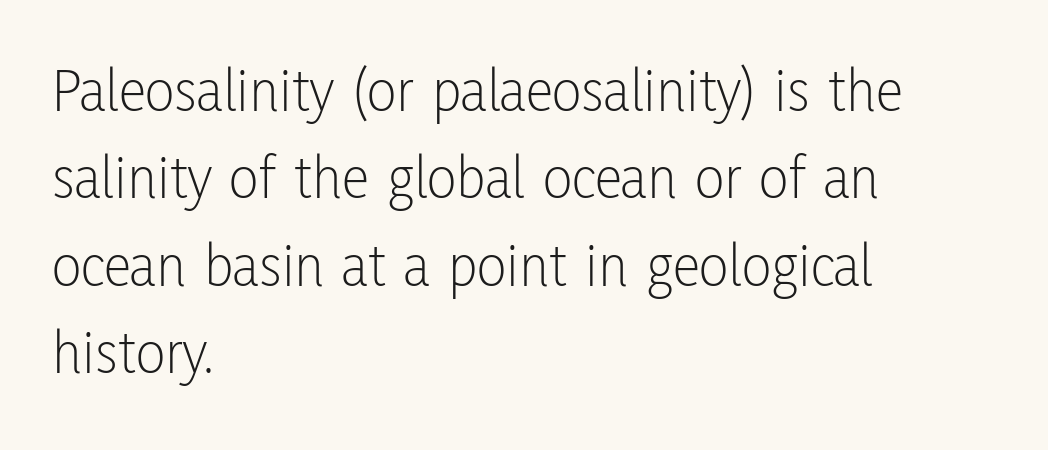
Spacing between characters is what you'd get straight out of the box. Looks like regular typesetting: each glyph gets only the width it needs. Beneath every word, the page is bare. Stroke thickness stays within the range of a standard reading face or lighter. Quick note: not italic, upright. The passage shown stacks its lines at a standard gap.
